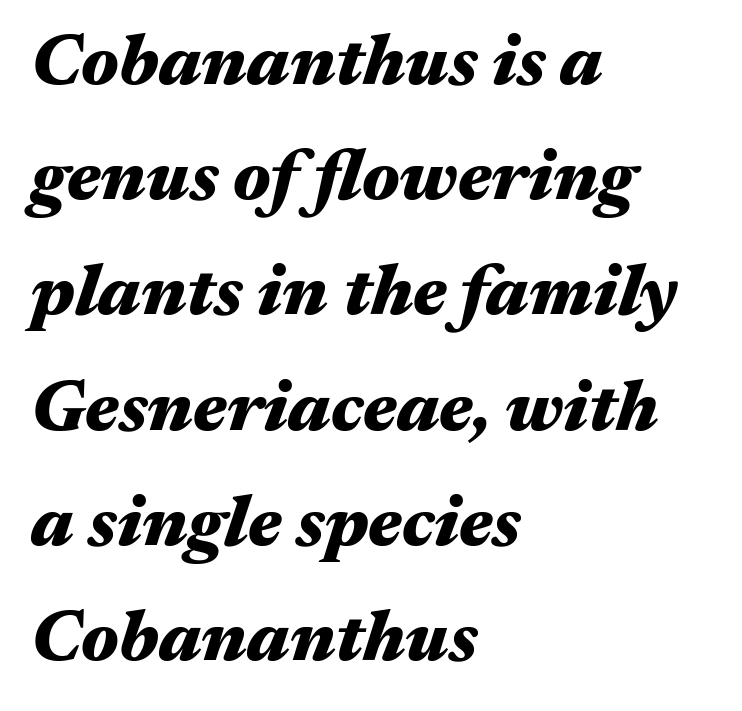
Q: Is the text bold? A: Yes.
Q: Is the text italic (slanted)? A: Yes, it leans right by about 17 degrees.
Q: Is the text underlined? A: No.
Q: How is the paragraph aligned? A: Left-aligned.
Q: Is the spacing between letters normal or unusually wide? A: Normal.
Q: Is the spacing between lines tight, normal or loose? A: Normal.
Q: Width (condensed, normal, or wide)? A: Wide.
Q: Stroke contrast? A: Medium.
Q: x-height? A: Medium.
Q: Monospaced? A: No.
